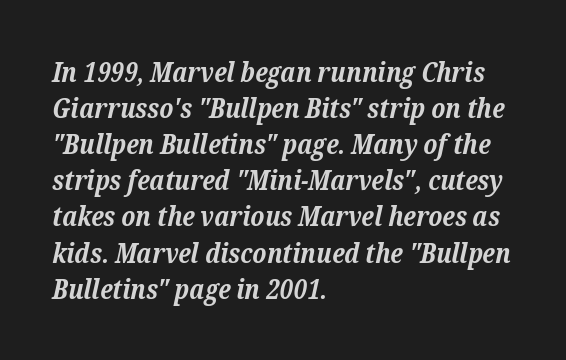
The image shows 28 px bold serif type, italic (leaning right); set left-aligned, normal line spacing (1.29x), normal letter spacing, not underlined; low stroke contrast and a medium x-height.
